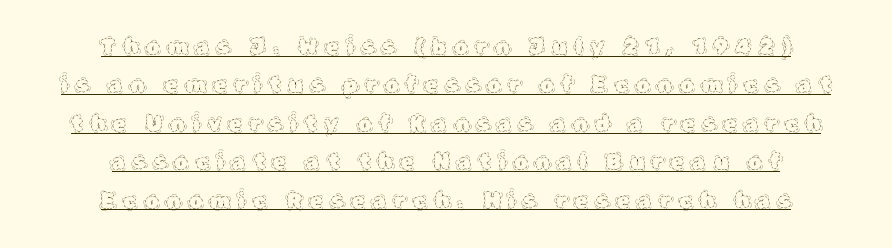
The image shows 21 px text type, upright; set centered, line spacing 1.83x, unusually wide letter spacing (+0.39 em), underlined.
